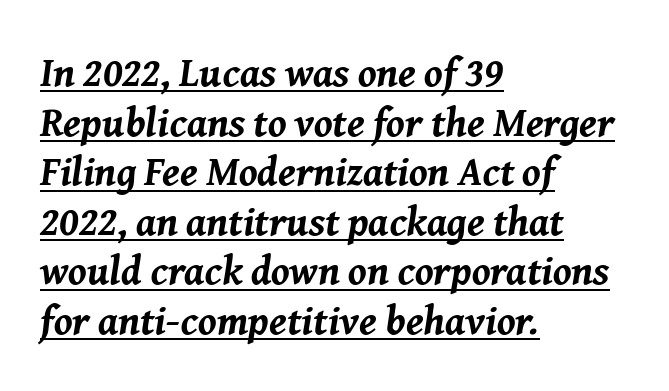
The gaps between neighbouring characters are ordinary and unremarkable. This rendering uses left alignment, leaving the right contour irregular. Heavy, bold letterforms. Check the space under the baseline: a stroke is drawn there. A typesetter would mark this as italic. Think of a printed novel: that variable character pitch is what you see here.
